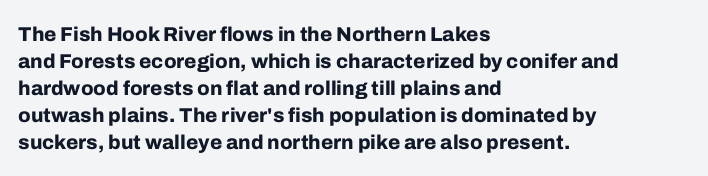
{"italic": "no", "bold": "yes", "underline": "no", "align": "left", "line_spacing": "normal", "line_spacing_ratio": 1.35, "letter_spacing": "normal", "letter_spacing_em": 0.0, "glyph_px": 20}
